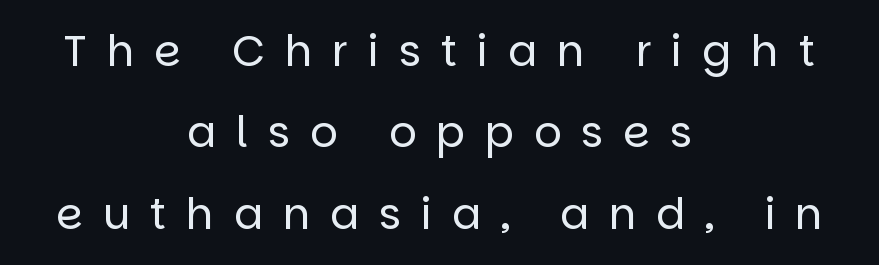
Q: Is the text bold? A: No.
Q: Is the text italic (slanted)? A: No, it is upright.
Q: Is the typeface a serif or a sans-serif typeface? A: Sans-serif.
Q: Is the text underlined? A: No.
Q: How is the paragraph aligned? A: Centered.
Q: Is the spacing between letters normal or unusually wide? A: Unusually wide.
Q: Width (condensed, normal, or wide)? A: Normal.
Q: Stroke contrast? A: Low.
Q: x-height? A: Large.
Q: Monospaced? A: No.
